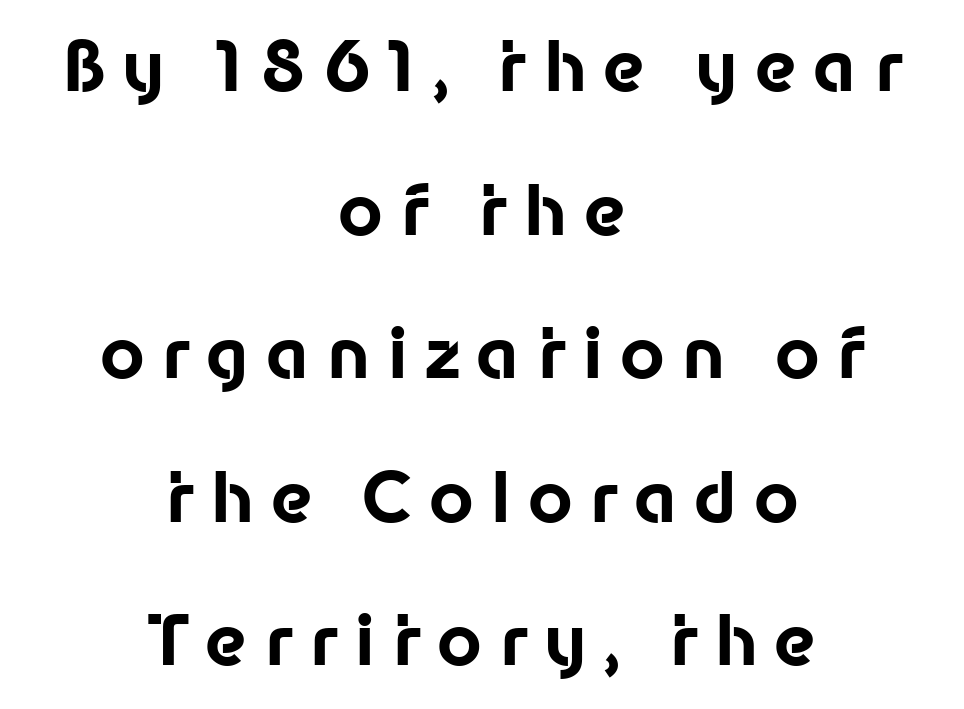
Where is the straight margin? There isn't one; the lines are centered. Here the designer chose a conventional face with non-uniform glyph widths. The strip under each line holds only bare page. Observe the wide spacing: letters keep a clear distance from each other.
